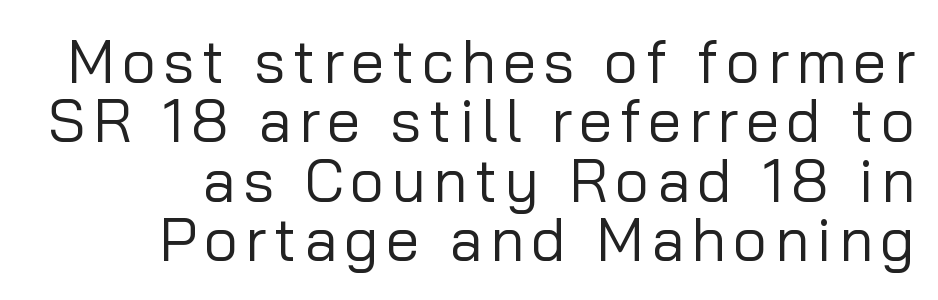
The image shows 60 px regular-weight sans-serif type, upright; set right-aligned, tight line spacing (0.99x), not underlined; low stroke contrast and a medium x-height.
